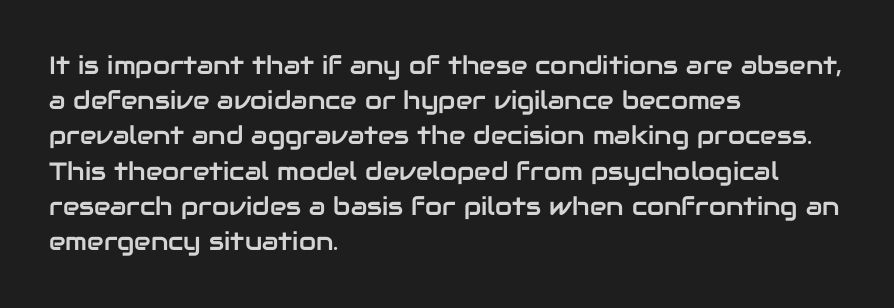
Posture: straight, roman, zero tilt. This rendering uses left alignment, leaving the right contour irregular. This sample keeps an unexceptional amount of space between lines. Bare-footed words on every line.
